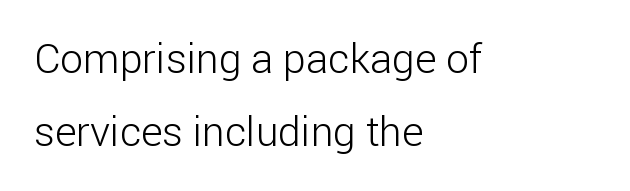
Q: Is the text bold? A: No.
Q: Is the text italic (slanted)? A: No, it is upright.
Q: Is the typeface a serif or a sans-serif typeface? A: Sans-serif.
Q: Is the text underlined? A: No.
Q: How is the paragraph aligned? A: Left-aligned.
Q: Is the spacing between letters normal or unusually wide? A: Normal.
Q: Width (condensed, normal, or wide)? A: Normal.
Q: Stroke contrast? A: Low.
Q: x-height? A: Medium.
Q: Monospaced? A: No.
